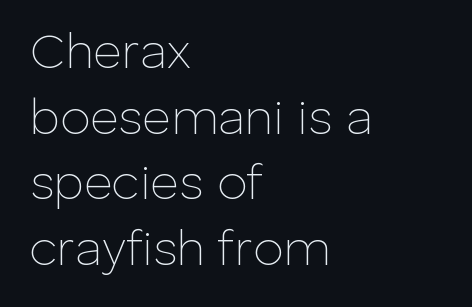
{"serif": "no", "italic": "no", "bold": "no", "weight": "thin", "width": "normal", "stroke_contrast": "low", "x_height": "medium", "monospaced": "no", "underline": "no", "align": "left", "line_spacing": "normal", "line_spacing_ratio": 1.34, "letter_spacing": "normal", "letter_spacing_em": 0.0, "glyph_px": 49}
